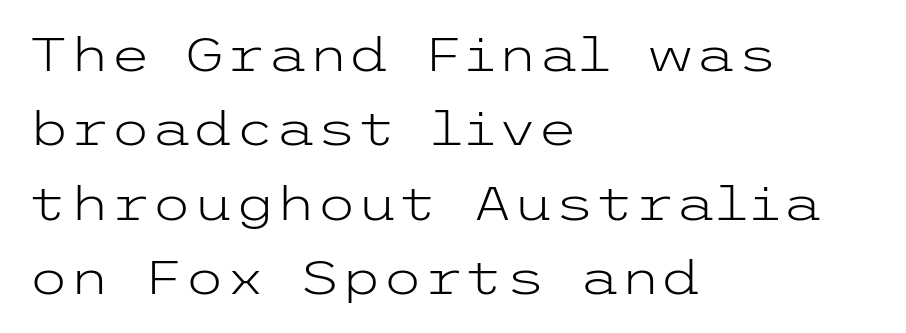
The gaps between neighbouring characters are ordinary and unremarkable. Stroke mass is kept to a normal reading level or below. The rendering anchors every line to the left-hand side. The foot of each line stays bare and open. The rendering shows plain stroke endings on the letterforms — a sans-serif design. The designer left line spacing at the default.
